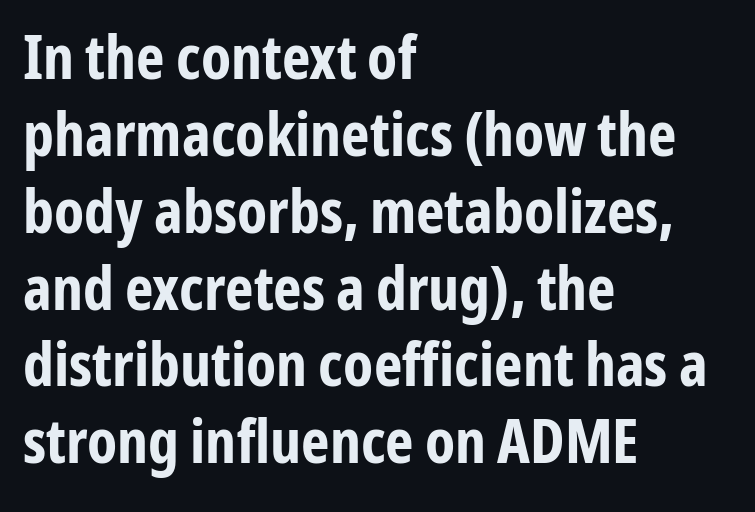
Interline gaps are of average width in this sample. The paragraph shown leans on its left margin. Characters follow at the spacing the type designer built in. Each letter keeps its own natural width here, so spacing adapts to shape.
